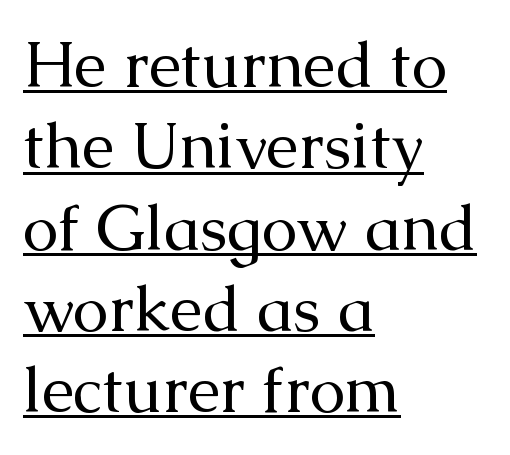
{"serif": "yes", "italic": "no", "bold": "no", "weight": "regular", "width": "normal", "stroke_contrast": "medium", "x_height": "medium", "monospaced": "no", "underline": "yes", "align": "left", "line_spacing": "normal", "line_spacing_ratio": 1.27, "letter_spacing": "normal", "letter_spacing_em": 0.0, "glyph_px": 64}
